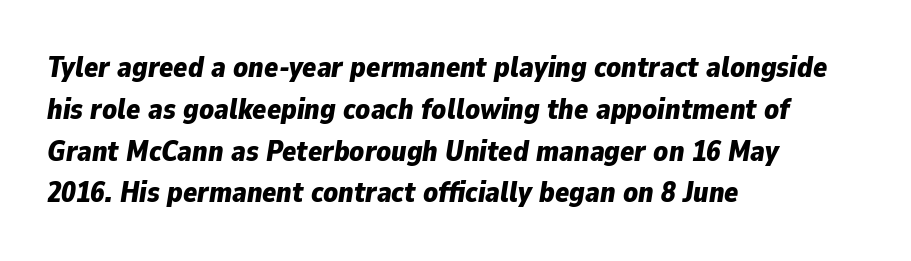
The image shows 29 px bold type, italic (leaning right); set left-aligned, normal line spacing (1.44x), normal letter spacing, not underlined; low stroke contrast and a medium x-height.
